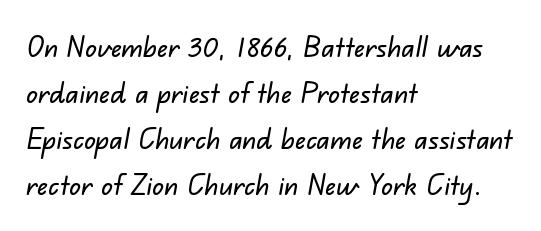
Q: Is the typeface a serif or a sans-serif typeface? A: Sans-serif.
Q: Is the text underlined? A: No.
Q: How is the paragraph aligned? A: Left-aligned.
Q: Is the spacing between letters normal or unusually wide? A: Normal.
Q: Is the spacing between lines tight, normal or loose? A: Normal.
Q: Width (condensed, normal, or wide)? A: Normal.
Q: Stroke contrast? A: Low.
Q: x-height? A: Small.
Q: Monospaced? A: No.
